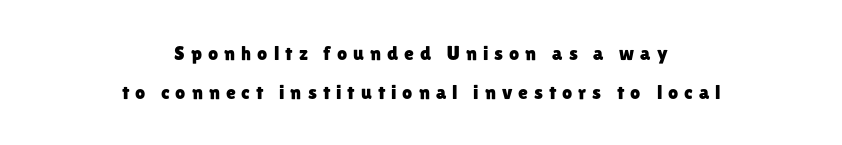
Each word looks stretched out because of the extra space between its letters. Posture: upright roman. Nobody drew a line under any word here. The lines in this sample share a center point and differ in where they start and stop. What's the leading like? Stretched, with rows far apart.
